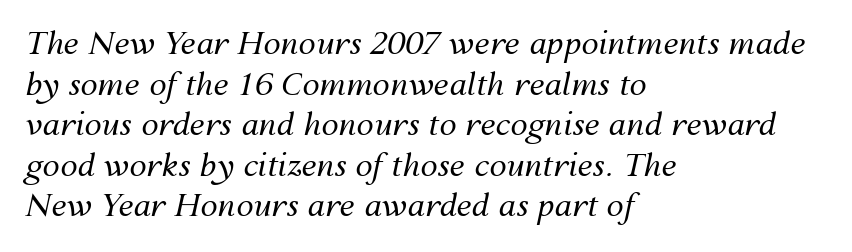
The letters sit at their default tracking, neither squeezed nor spread. These lines were composed using italics. Compared with a centered layout, this one pins lines to the left instead. Evenly set lines give the paragraph a standard silhouette. The space beneath each line is pristine and unruled.
